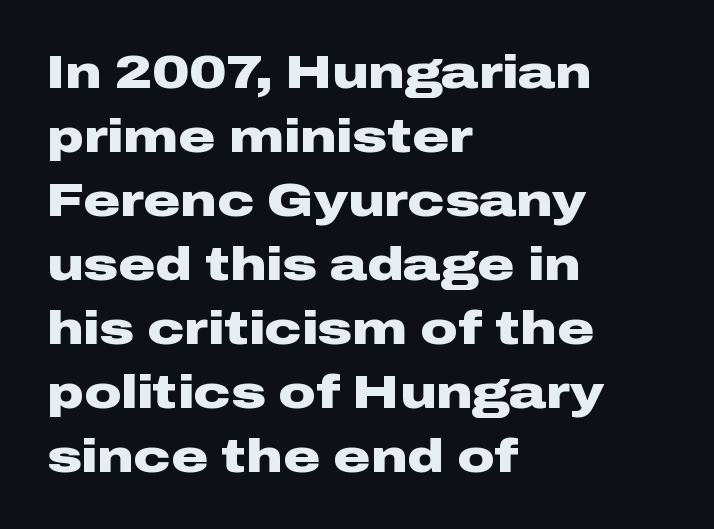
Typeset ragged right — the left edge is the straight one. The rendering uses natural spacing where letterforms have individual widths. Every letter is thick-stroked: bold, no question. Each row of text sits above clean, open space.
